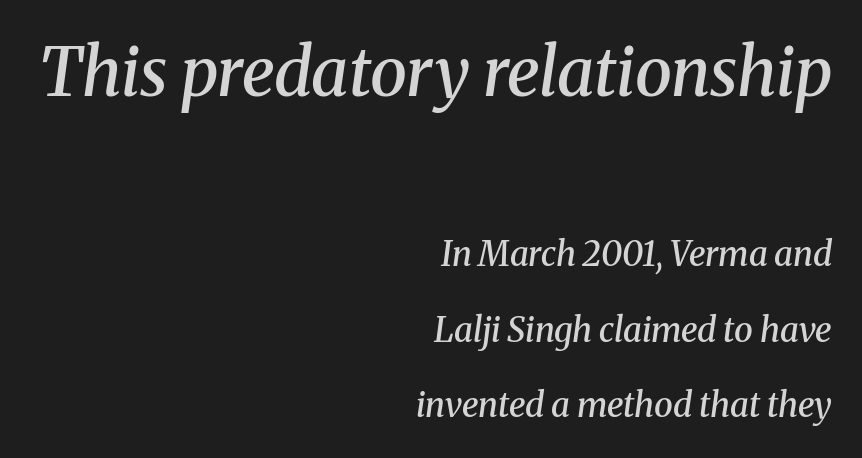
The face used here is proportionally spaced, like ordinary book or web type. Words float on clear page, feet unadorned. Italic: yes, the glyphs are oblique. The lines are spread far apart with generous leading. The strokes are fattened partway — semibold, not bold. Glyph-to-glyph distance matches everyday printed text.
